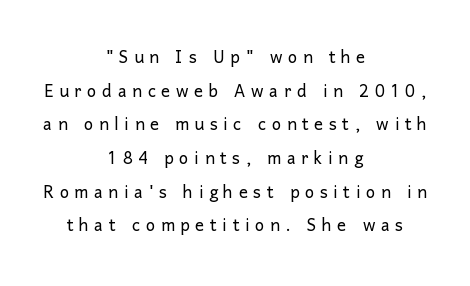
The image shows 22 px text type, upright; set centered, normal line spacing (1.53x), unusually wide letter spacing (+0.26 em), not underlined.
